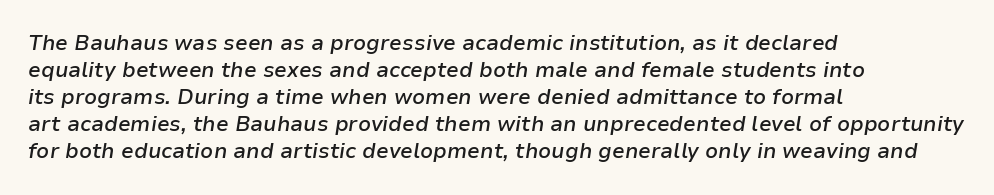
Q: Is the text bold? A: Semi-bold.
Q: Is the text italic (slanted)? A: Yes, it leans right by about 9 degrees.
Q: Is the text underlined? A: No.
Q: How is the paragraph aligned? A: Left-aligned.
Q: Is the spacing between letters normal or unusually wide? A: Normal.
Q: Is the spacing between lines tight, normal or loose? A: Normal.
